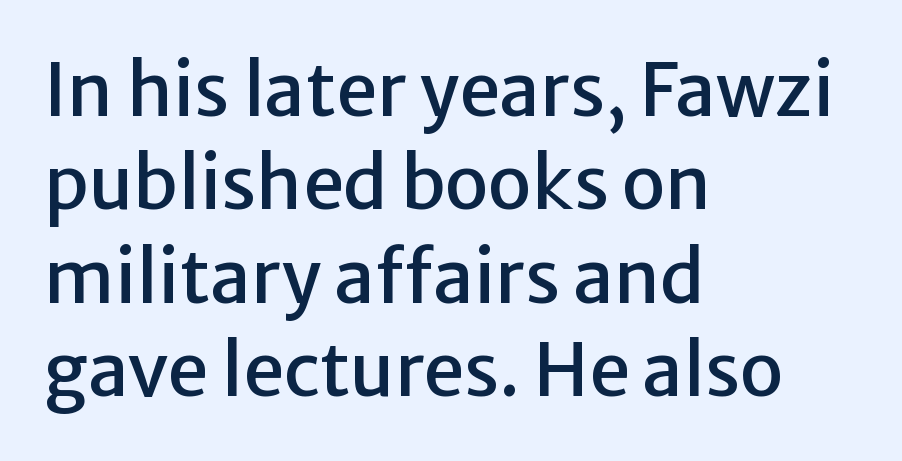
{"serif": "no", "italic": "no", "width": "normal", "stroke_contrast": "low", "x_height": "medium", "monospaced": "no", "underline": "no", "align": "left", "line_spacing": "normal", "line_spacing_ratio": 1.28, "letter_spacing": "normal", "letter_spacing_em": 0.0, "glyph_px": 73}
